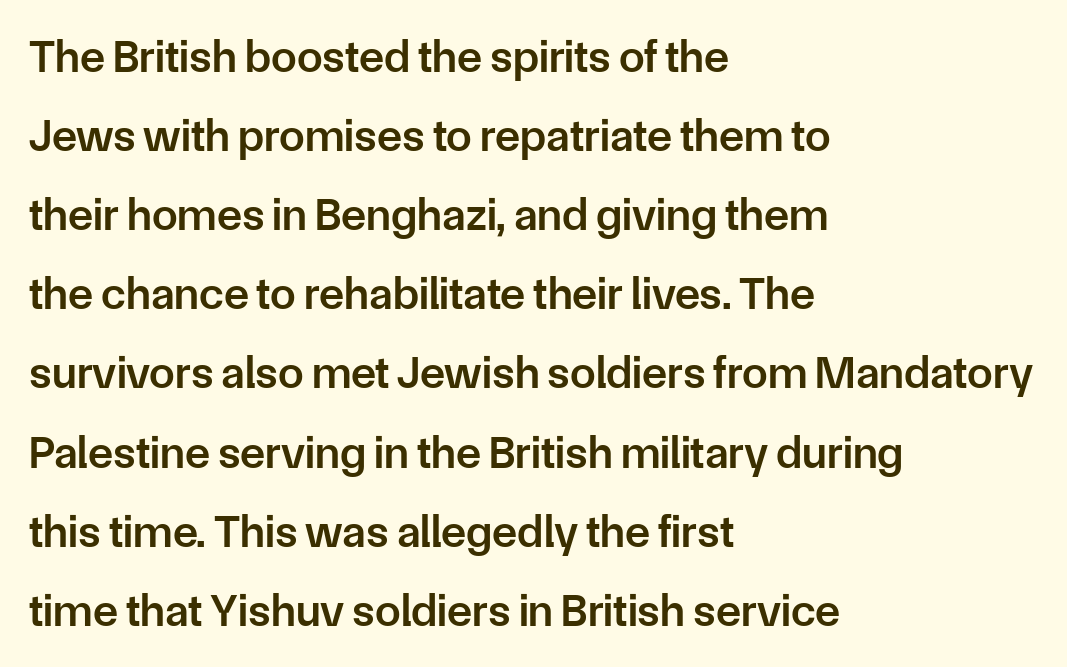
The image shows 46 px semibold sans-serif type, upright; set left-aligned, line spacing 1.72x, normal letter spacing, not underlined; low stroke contrast and a medium x-height.
